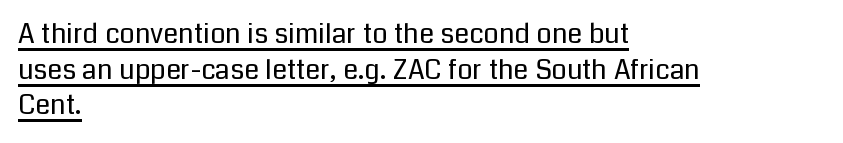
Q: Is the text bold? A: No.
Q: Is the text italic (slanted)? A: No, it is upright.
Q: Is the text underlined? A: Yes.
Q: How is the paragraph aligned? A: Left-aligned.
Q: Is the spacing between letters normal or unusually wide? A: Normal.
Q: Is the spacing between lines tight, normal or loose? A: Normal.
